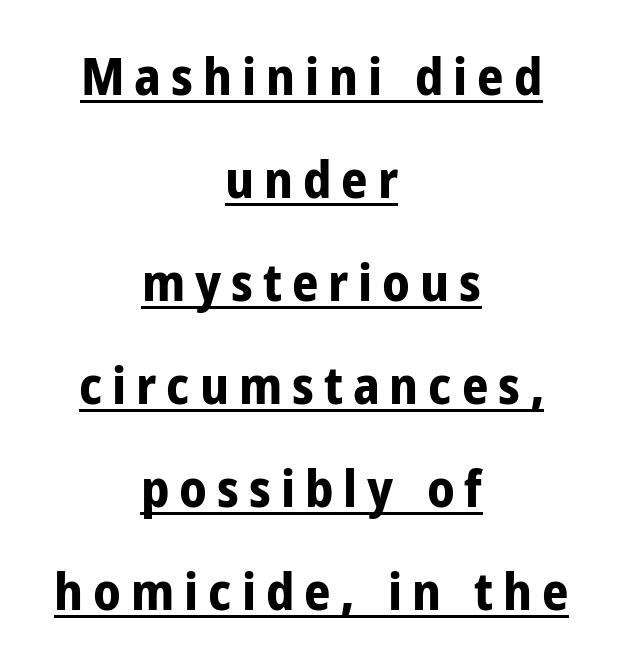
Has an underline been added? It has. This sample is center-justified, so both line endings float freely. Baseline-to-baseline distance is far greater than the letter height. The strokes are fattened all the way to bold. Unlike italic type, these characters show no tilt at all.
